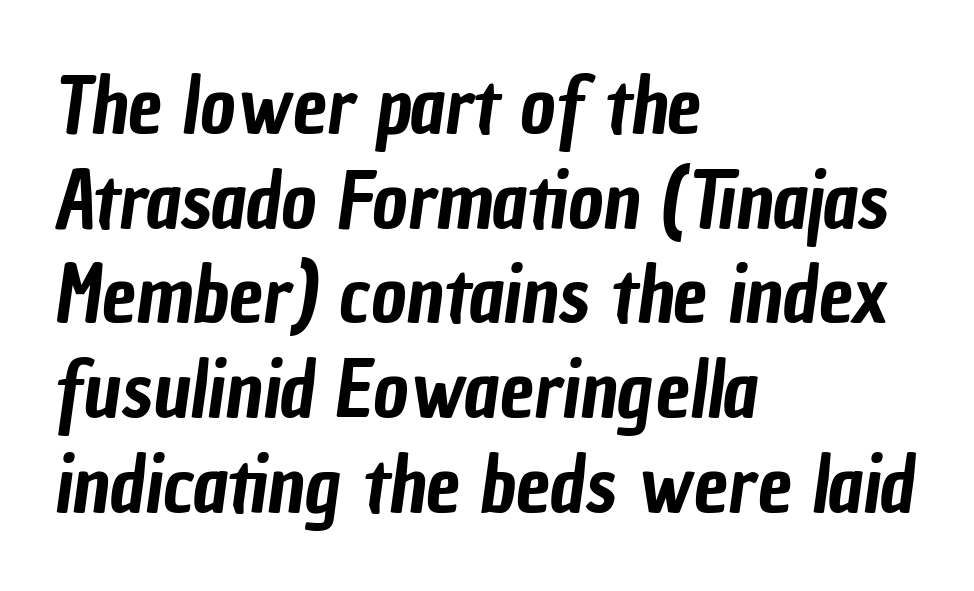
Q: Is the typeface a serif or a sans-serif typeface? A: Sans-serif.
Q: Is the text underlined? A: No.
Q: How is the paragraph aligned? A: Left-aligned.
Q: Is the spacing between letters normal or unusually wide? A: Normal.
Q: Width (condensed, normal, or wide)? A: Condensed.
Q: Stroke contrast? A: Low.
Q: x-height? A: Medium.
Q: Monospaced? A: No.
